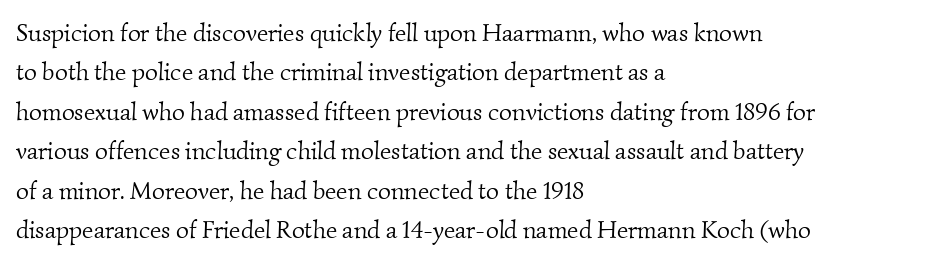
Descenders are the only things crossing below the line. Unbolded letterforms with no extra heft. The rows are spaced the way most documents space them. Where is the straight margin? On the left.
